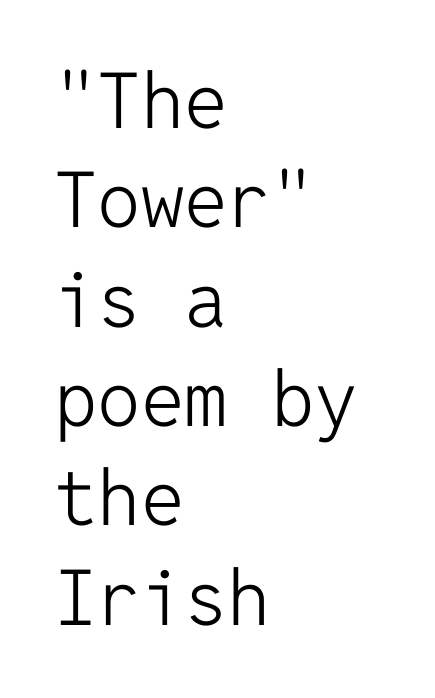
Summary of vertical rhythm: regular, with standard interline spacing. Note the uniform advance width — an 'i' takes as much space as an 'm'. Default kerning and tracking; the words read as compact shapes. No letter is thick-stroked: the sample isn't bold.
